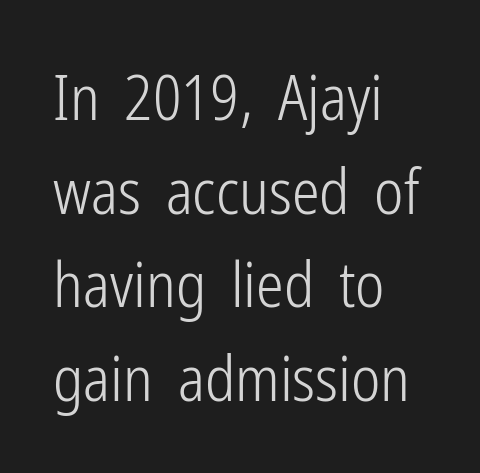
{"serif": "no", "italic": "no", "bold": "no", "weight": "light", "width": "condensed", "stroke_contrast": "low", "x_height": "medium", "monospaced": "no", "underline": "no", "align": "left", "line_spacing": "normal", "line_spacing_ratio": 1.51, "letter_spacing": "normal", "letter_spacing_em": 0.0, "glyph_px": 62}
